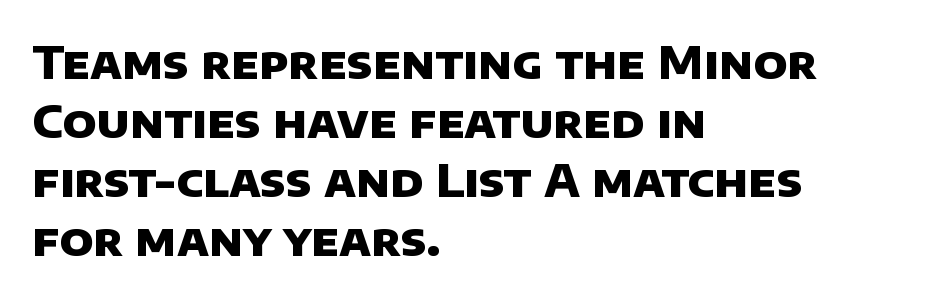
{"serif": "no", "bold": "yes", "weight": "heavy", "width": "normal", "stroke_contrast": "low", "x_height": "large", "monospaced": "no", "underline": "no", "align": "left", "line_spacing": "normal", "line_spacing_ratio": 1.31, "letter_spacing": "normal", "letter_spacing_em": 0.0, "glyph_px": 45}
